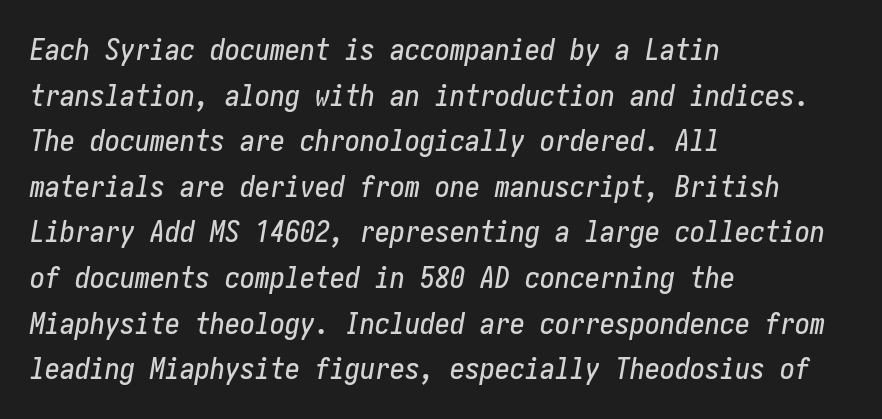
{"italic": "yes", "lean": "right", "slant_degrees": 10, "width": "condensed", "stroke_contrast": "low", "x_height": "medium", "underline": "no", "align": "left", "line_spacing": "normal", "line_spacing_ratio": 1.52, "letter_spacing": "normal", "letter_spacing_em": 0.0, "glyph_px": 30}
